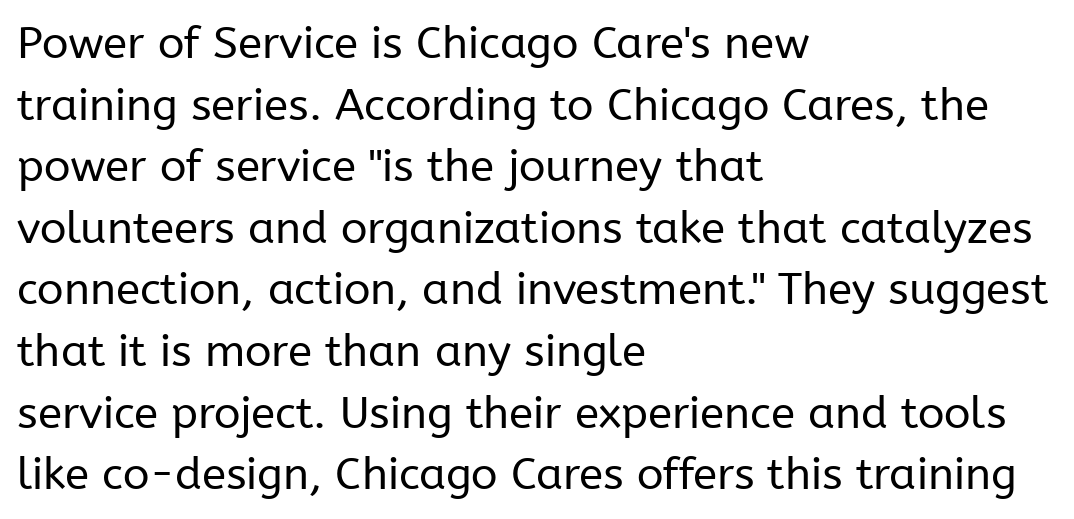
Q: Is the text bold? A: No.
Q: Is the text italic (slanted)? A: No, it is upright.
Q: Is the typeface a serif or a sans-serif typeface? A: Sans-serif.
Q: Is the text underlined? A: No.
Q: How is the paragraph aligned? A: Left-aligned.
Q: Is the spacing between letters normal or unusually wide? A: Normal.
Q: Is the spacing between lines tight, normal or loose? A: Normal.
Q: Width (condensed, normal, or wide)? A: Normal.
Q: Stroke contrast? A: Low.
Q: x-height? A: Medium.
Q: Monospaced? A: No.
